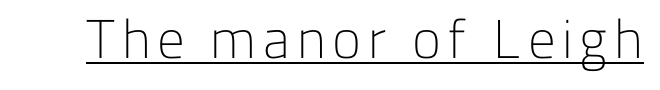
{"serif": "no", "italic": "no", "bold": "no", "weight": "light", "width": "normal", "stroke_contrast": "low", "x_height": "medium", "monospaced": "no", "underline": "yes", "glyph_px": 55}
